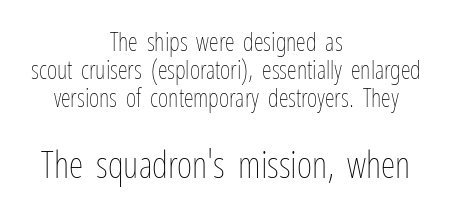
{"italic": "no", "bold": "no", "weight": "thin", "width": "condensed", "stroke_contrast": "low", "x_height": "medium", "monospaced": "no", "underline": "no", "align": "center", "line_spacing": "tight", "line_spacing_ratio": 1.12, "letter_spacing": "normal", "letter_spacing_em": 0.0, "larger_block": "second", "size_ratio": 1.48, "glyph_px": 37}
